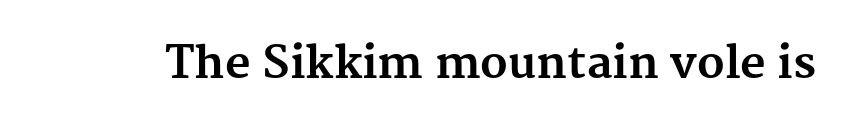
The passage shown is typed in a proportional face where columns would drift. The letters carry serifs — small finishing strokes at the ends of their stems. Short note: letters normally spaced. These lines were composed using upright roman letters.
